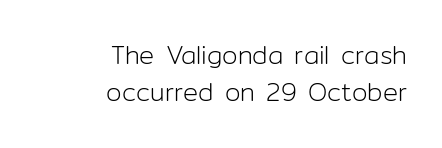
The characters are drawn with everyday or finer stroke widths. The ragged edge is on the left, which tells us the setting is flush right. Line spacing here is normal. Any mark beneath the type? The region is blank. There is no visible air inserted between adjacent glyphs.
